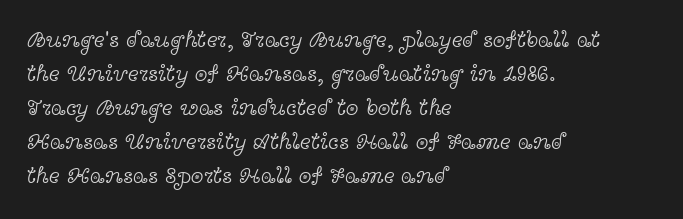
{"italic": "no", "bold": "no", "underline": "no", "align": "left", "line_spacing": "normal", "line_spacing_ratio": 1.48, "letter_spacing": "normal", "letter_spacing_em": 0.0, "glyph_px": 23}
